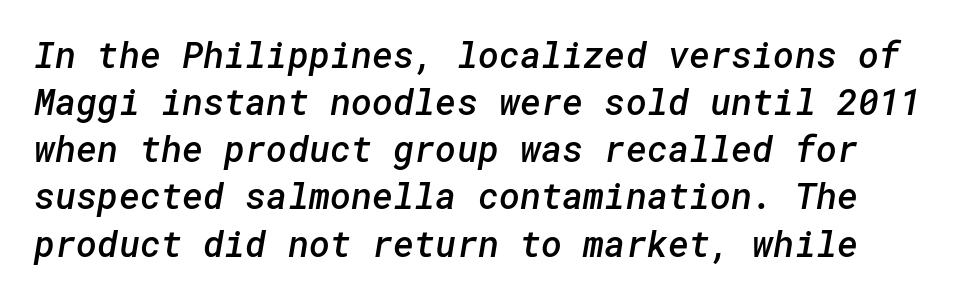
{"serif": "no", "bold": "semi", "weight": "semibold", "width": "normal", "stroke_contrast": "low", "x_height": "medium", "underline": "no", "line_spacing": "normal", "line_spacing_ratio": 1.31, "letter_spacing": "normal", "letter_spacing_em": 0.0, "glyph_px": 36}
